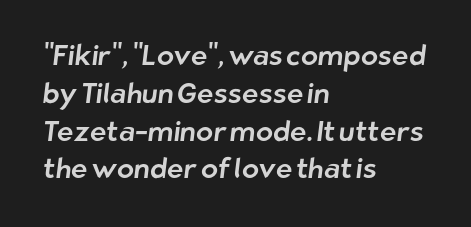
Q: Is the typeface a serif or a sans-serif typeface? A: Sans-serif.
Q: Is the text underlined? A: No.
Q: How is the paragraph aligned? A: Left-aligned.
Q: Is the spacing between letters normal or unusually wide? A: Normal.
Q: Is the spacing between lines tight, normal or loose? A: Normal.
Q: Width (condensed, normal, or wide)? A: Normal.
Q: Stroke contrast? A: Low.
Q: x-height? A: Medium.
Q: Monospaced? A: No.
